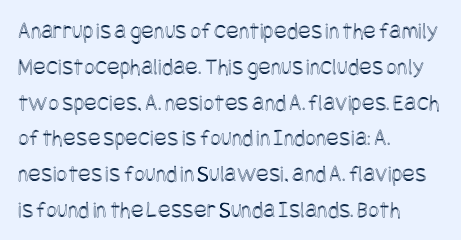
{"italic": "no", "underline": "no", "align": "left", "line_spacing": "normal", "line_spacing_ratio": 1.49, "letter_spacing": "normal", "letter_spacing_em": 0.0, "glyph_px": 24}
